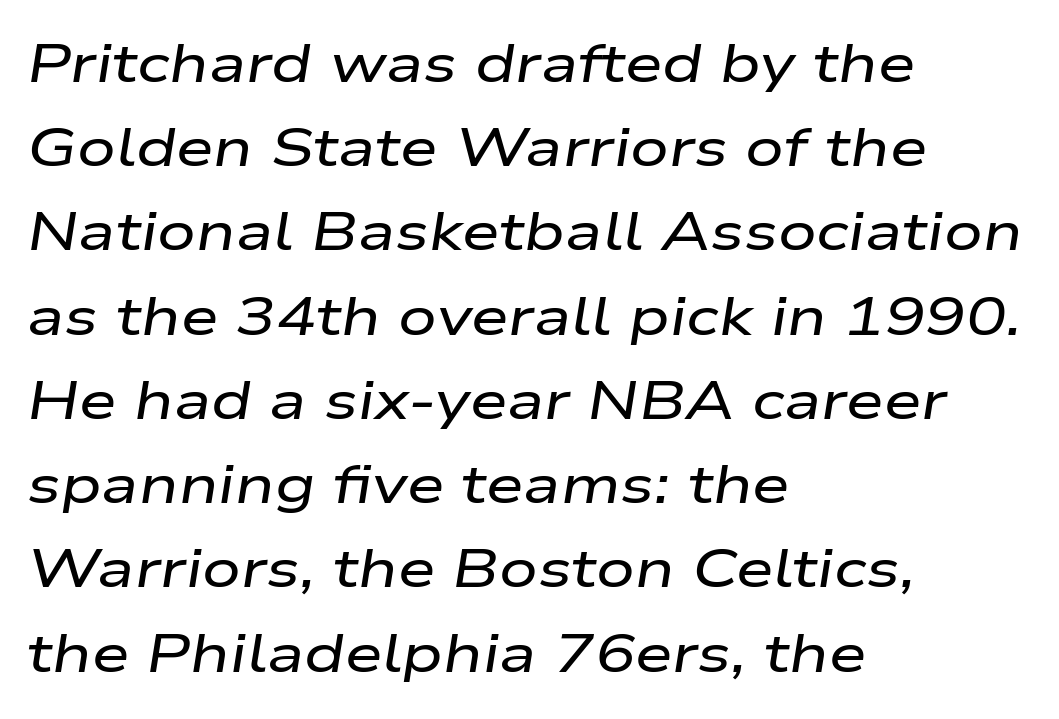
Q: Is the text italic (slanted)? A: Yes, it leans right by about 9 degrees.
Q: Is the text underlined? A: No.
Q: How is the paragraph aligned? A: Left-aligned.
Q: Is the spacing between letters normal or unusually wide? A: Normal.
Q: Is the spacing between lines tight, normal or loose? A: Normal.
Q: Width (condensed, normal, or wide)? A: Wide.
Q: Stroke contrast? A: Low.
Q: x-height? A: Medium.
Q: Monospaced? A: No.
